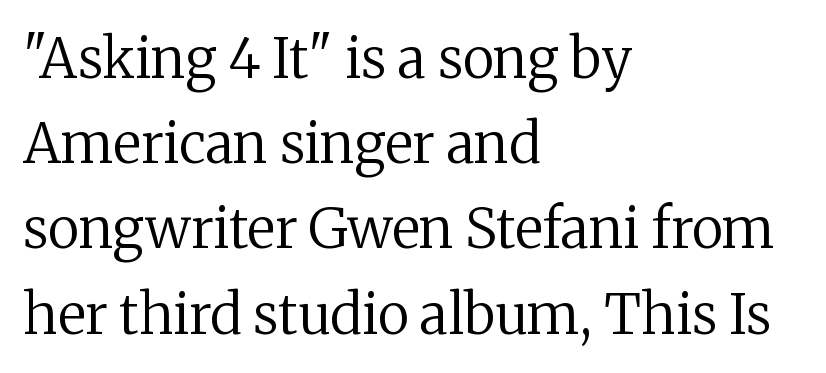
Q: Is the text bold? A: No.
Q: Is the text italic (slanted)? A: No, it is upright.
Q: Is the typeface a serif or a sans-serif typeface? A: Serif.
Q: Is the text underlined? A: No.
Q: How is the paragraph aligned? A: Left-aligned.
Q: Is the spacing between letters normal or unusually wide? A: Normal.
Q: Is the spacing between lines tight, normal or loose? A: Normal.
Q: Width (condensed, normal, or wide)? A: Normal.
Q: Stroke contrast? A: Medium.
Q: x-height? A: Medium.
Q: Monospaced? A: No.
